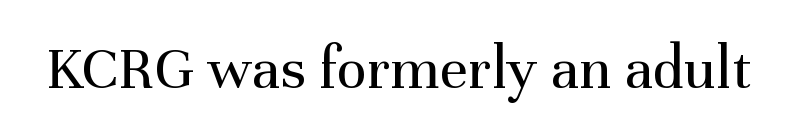
The image shows 62 px regular-weight serif type, upright; set normal letter spacing, not underlined; medium stroke contrast and a medium x-height.
